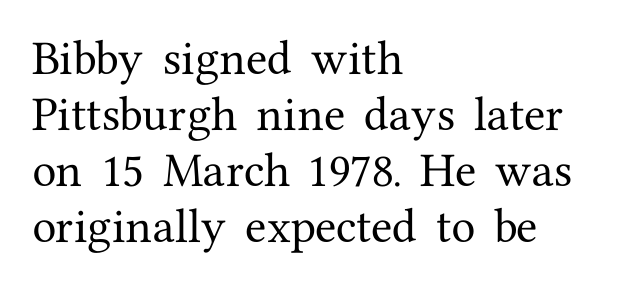
{"serif": "yes", "italic": "no", "width": "normal", "stroke_contrast": "medium", "x_height": "medium", "monospaced": "no", "underline": "no", "align": "left", "line_spacing": "normal", "line_spacing_ratio": 1.44, "letter_spacing": "normal", "letter_spacing_em": 0.0, "glyph_px": 39}
